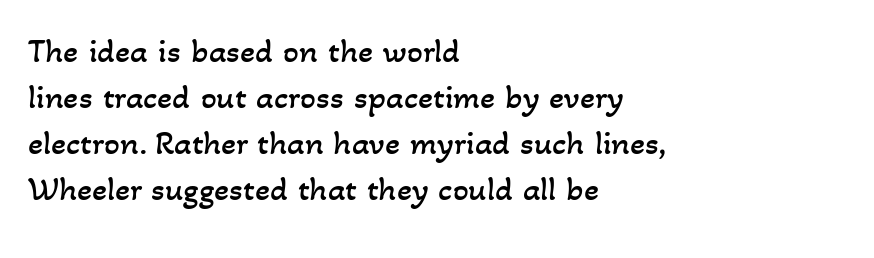
Q: Is the text bold? A: No.
Q: Is the text underlined? A: No.
Q: How is the paragraph aligned? A: Left-aligned.
Q: Is the spacing between letters normal or unusually wide? A: Normal.
Q: Is the spacing between lines tight, normal or loose? A: Normal.
Q: Width (condensed, normal, or wide)? A: Normal.
Q: Stroke contrast? A: Low.
Q: x-height? A: Small.
Q: Monospaced? A: No.
